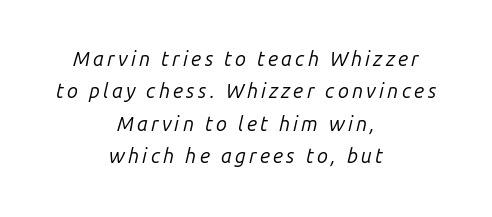
The passage shown is not bold in any degree. The line-height multiplier appears to be the usual default. The foot of each line stays bare and open. The rendering positions every line midway between the sides. The specimen reads as italic at a glance.
